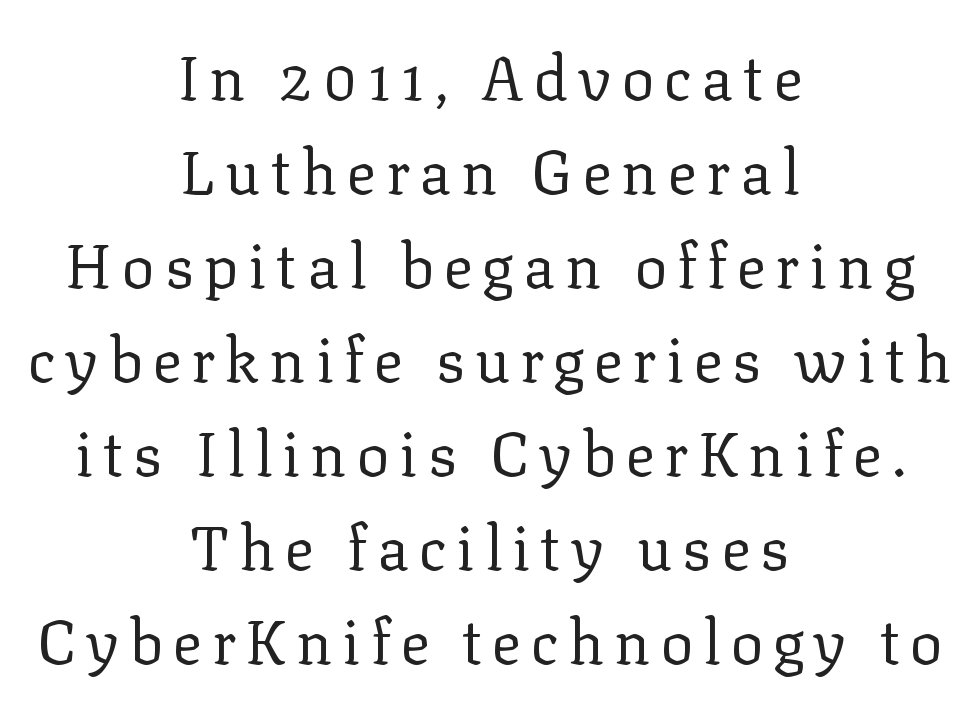
Q: Is the text bold? A: No.
Q: Is the text italic (slanted)? A: No, it is upright.
Q: Is the typeface a serif or a sans-serif typeface? A: Serif.
Q: Is the text underlined? A: No.
Q: How is the paragraph aligned? A: Centered.
Q: Is the spacing between lines tight, normal or loose? A: Normal.
Q: Width (condensed, normal, or wide)? A: Normal.
Q: Stroke contrast? A: Low.
Q: x-height? A: Medium.
Q: Monospaced? A: No.
